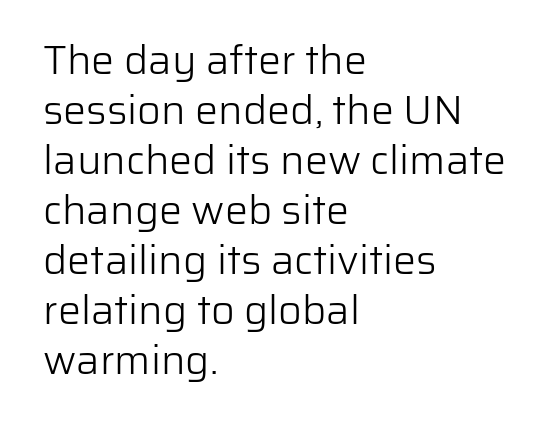
The image shows 41 px light sans-serif type, upright; set left-aligned, line spacing 1.22x, normal letter spacing, not underlined; low stroke contrast and a medium x-height.
